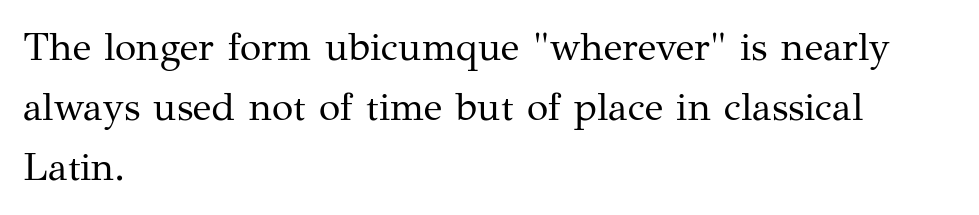
Proportional: the letters do not fall into vertical columns. A serif font was chosen for this passage. Line beginnings align vertically; line endings do not. Tracking value appears to be zero — textbook default spacing. Summary of vertical rhythm: regular, with standard interline spacing. Unlike italic type, these characters show no tilt at all.
